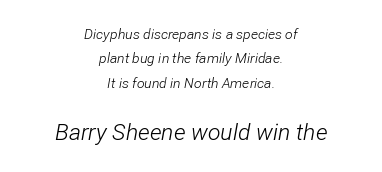
The image shows 23 px text type, italic (leaning right); set centered, line spacing 1.74x, normal letter spacing, not underlined; the second (bottom) block is 1.64x larger.
